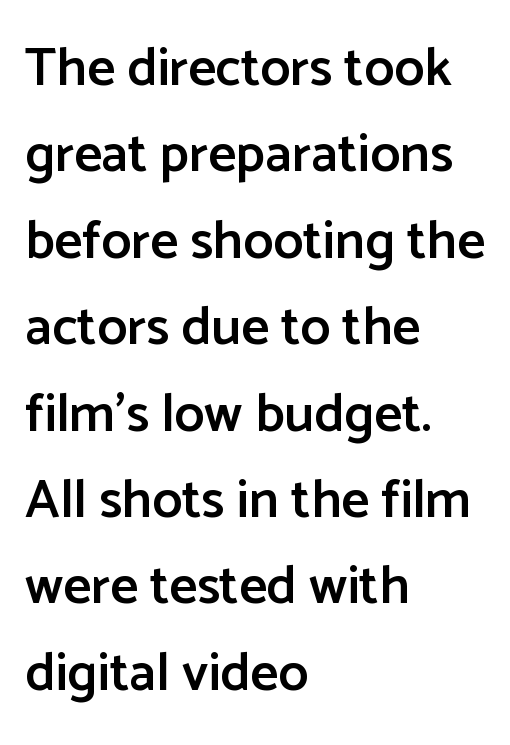
Default kerning and tracking; the words read as compact shapes. The font family rendered here belongs to the sans-serif group. Baseline-to-baseline distance is the conventional proportion of letter height. Designer's note — italics off, roman on. Stroke thickness is moderately raised; the sample reads as semibold. Each letter keeps its own natural width here, so spacing adapts to shape.
